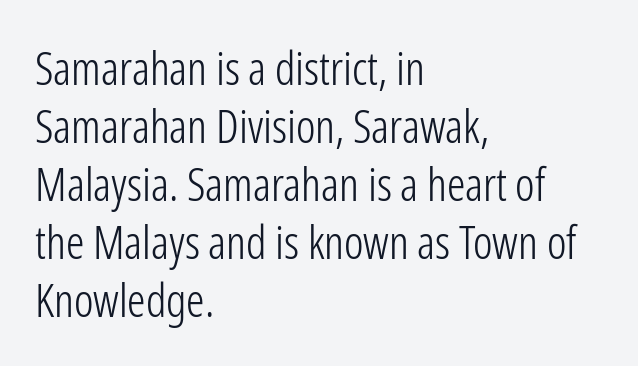
The image shows 46 px light, condensed sans-serif type, upright; set left-aligned, normal line spacing (1.26x), normal letter spacing, not underlined; low stroke contrast and a medium x-height.
